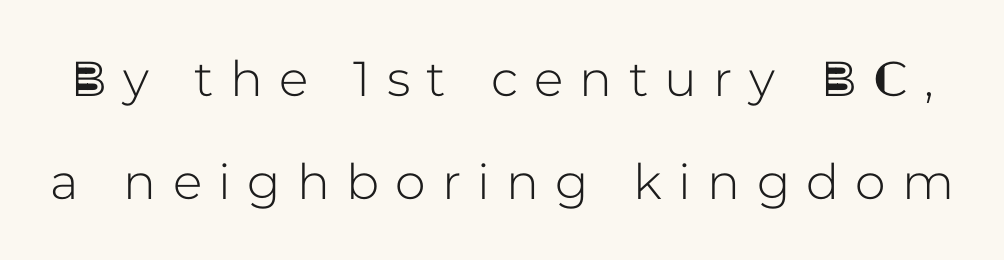
{"serif": "no", "italic": "no", "width": "normal", "stroke_contrast": "low", "x_height": "medium", "monospaced": "no", "underline": "no", "line_spacing": "loose", "line_spacing_ratio": 2.1, "letter_spacing": "wide", "letter_spacing_em": 0.33, "glyph_px": 49}
